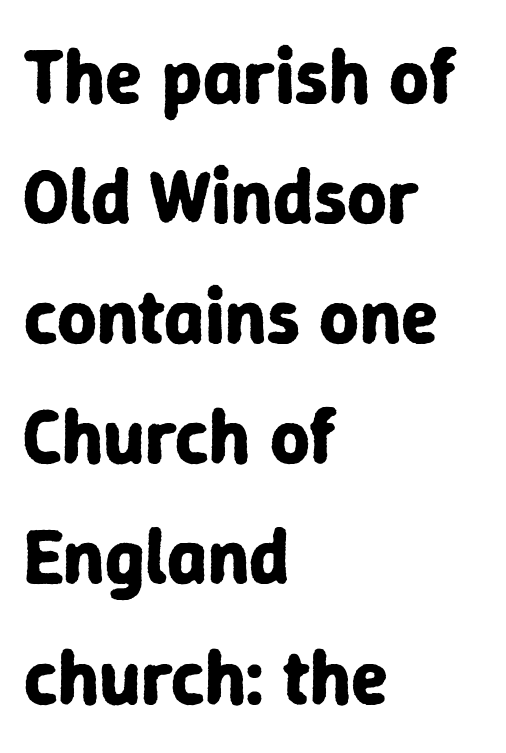
The image shows 77 px bold sans-serif type, upright; set left-aligned, normal line spacing (1.56x), normal letter spacing, not underlined; low stroke contrast and a medium x-height.
